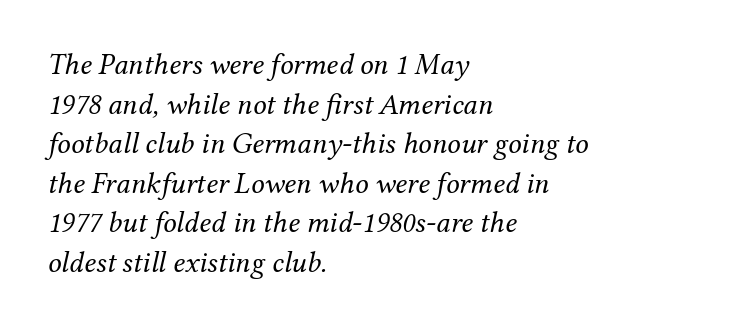
Q: Is the text bold? A: No.
Q: Is the text italic (slanted)? A: Yes, it leans right by about 12 degrees.
Q: Is the typeface a serif or a sans-serif typeface? A: Serif.
Q: Is the text underlined? A: No.
Q: How is the paragraph aligned? A: Left-aligned.
Q: Is the spacing between letters normal or unusually wide? A: Normal.
Q: Is the spacing between lines tight, normal or loose? A: Normal.
Q: Width (condensed, normal, or wide)? A: Normal.
Q: Stroke contrast? A: Medium.
Q: x-height? A: Medium.
Q: Monospaced? A: No.
